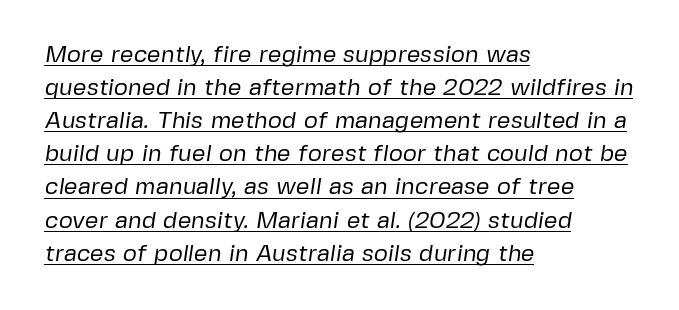
The image shows 24 px text type; set left-aligned, normal line spacing (1.38x), normal letter spacing, underlined.
